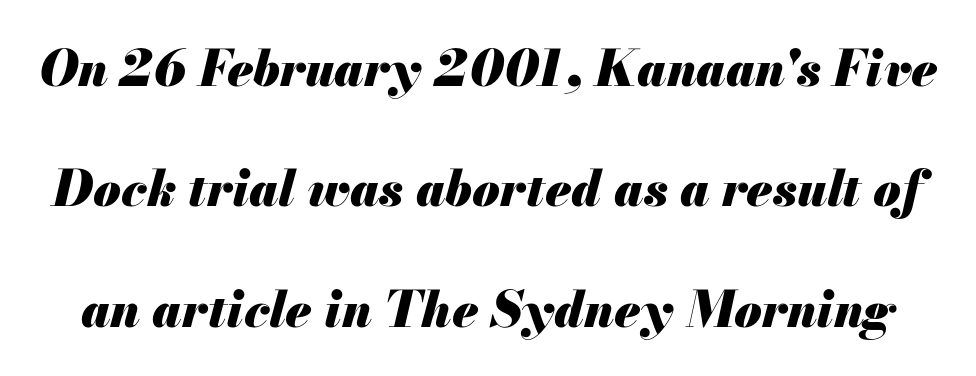
This sample has the flowing, uneven cadence of proportional lettering. The strokes are fattened all the way to bold. The glyphs are unaccompanied by any horizontal stroke below them. The letters sit at their default tracking, neither squeezed nor spread. If you measured baseline to baseline, you'd find a long distance. This sample uses an oblique cut, with every glyph tilted off the vertical.
